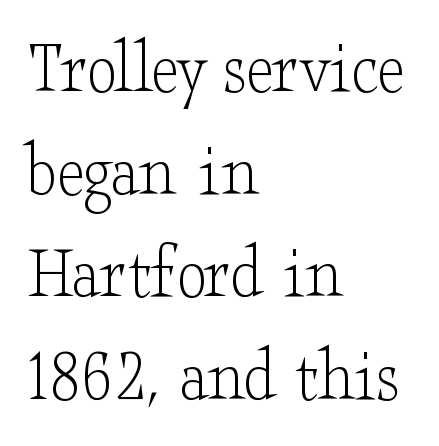
{"serif": "yes", "italic": "no", "bold": "no", "weight": "light", "width": "wide", "stroke_contrast": "low", "x_height": "small", "monospaced": "no", "underline": "no", "align": "left", "line_spacing": "normal", "line_spacing_ratio": 1.35, "letter_spacing": "normal", "letter_spacing_em": 0.0, "glyph_px": 76}
